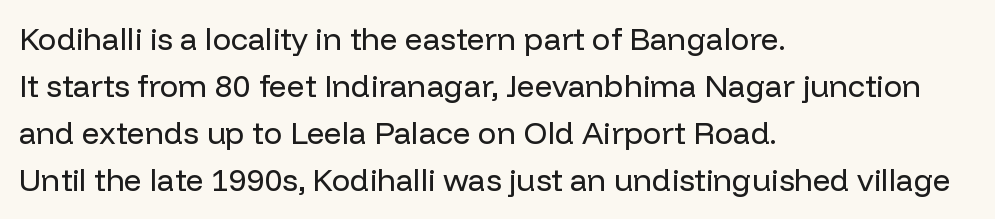
Proportional: the letters do not fall into vertical columns. The space directly below the letters is spotless. Does the type have serifs? No, each stem ends abruptly. The letterforms sit at book weight or below.
